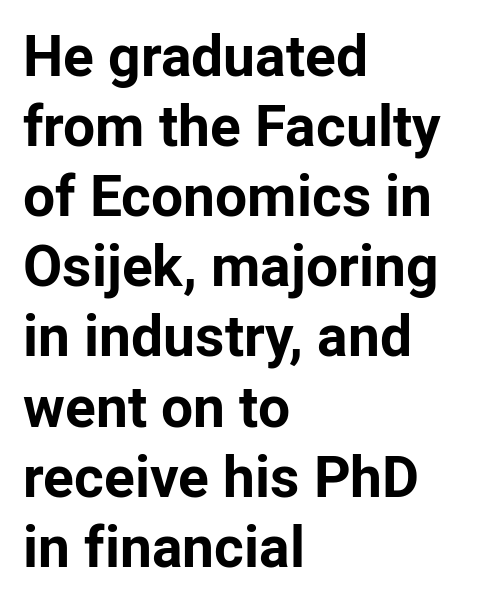
No feet cap the strokes, marking this as sans-serif type. The gaps between neighbouring characters are ordinary and unremarkable. It's the straight-up-and-down kind of type. Type without underlining. You could not count columns in this text — the font is proportionally spaced.
